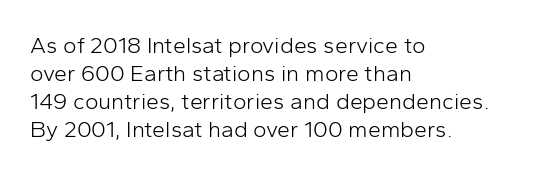
Q: Is the text bold? A: No.
Q: Is the text italic (slanted)? A: No, it is upright.
Q: Is the text underlined? A: No.
Q: How is the paragraph aligned? A: Left-aligned.
Q: Is the spacing between letters normal or unusually wide? A: Normal.
